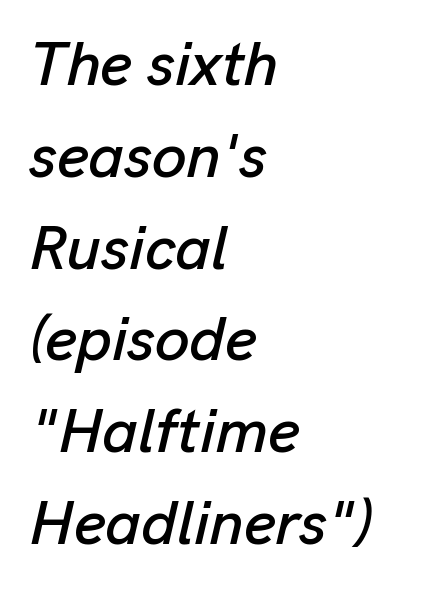
{"italic": "yes", "lean": "right", "slant_degrees": 13, "width": "normal", "stroke_contrast": "low", "x_height": "medium", "monospaced": "no", "underline": "no", "align": "left", "line_spacing": "normal", "line_spacing_ratio": 1.48, "letter_spacing": "normal", "letter_spacing_em": 0.0, "glyph_px": 62}
